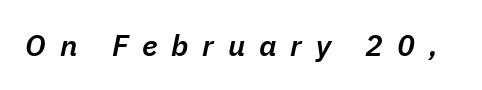
{"italic": "yes", "lean": "right", "slant_degrees": 11, "bold": "semi", "weight": "semibold", "width": "normal", "stroke_contrast": "low", "x_height": "medium", "monospaced": "no", "underline": "no", "letter_spacing": "wide", "letter_spacing_em": 0.46, "glyph_px": 30}
